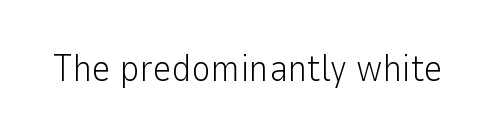
{"serif": "no", "italic": "no", "bold": "no", "weight": "light", "width": "normal", "stroke_contrast": "low", "x_height": "medium", "monospaced": "no", "underline": "no", "letter_spacing": "normal", "letter_spacing_em": 0.0, "glyph_px": 37}
